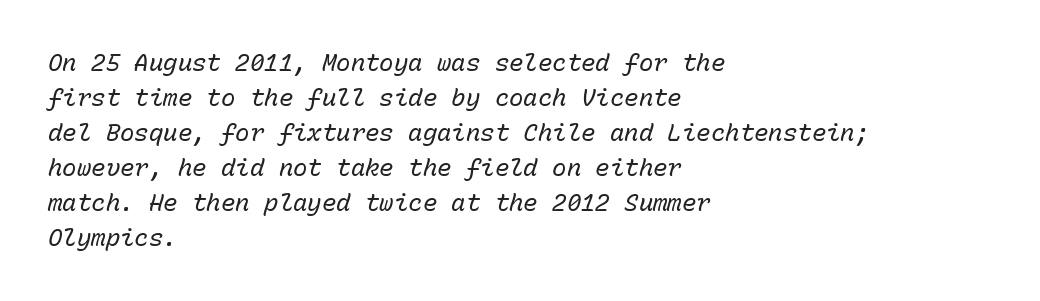
Q: Is the text bold? A: No.
Q: Is the text italic (slanted)? A: Yes, it leans right by about 15 degrees.
Q: Is the text underlined? A: No.
Q: How is the paragraph aligned? A: Left-aligned.
Q: Is the spacing between letters normal or unusually wide? A: Normal.
Q: Is the spacing between lines tight, normal or loose? A: Normal.
